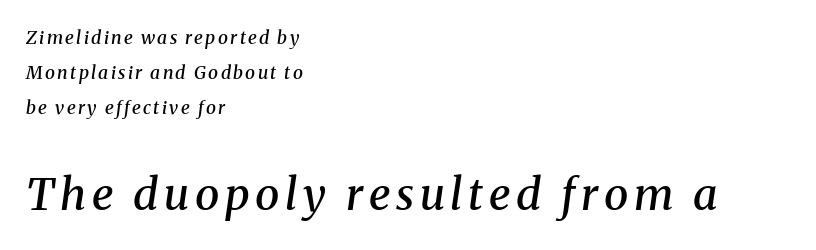
The image shows 44 px semibold serif type, italic (leaning right); set left-aligned, loose line spacing (1.95x), not underlined; the second (bottom) block is 2.44x larger; medium stroke contrast and a medium x-height.
